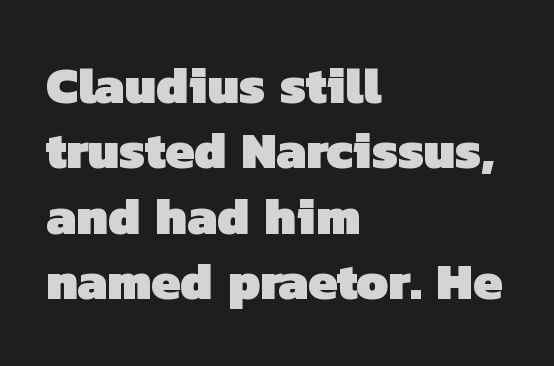
The image shows 51 px heavy sans-serif type; set left-aligned, normal line spacing (1.28x), normal letter spacing, not underlined; low stroke contrast and a medium x-height.
